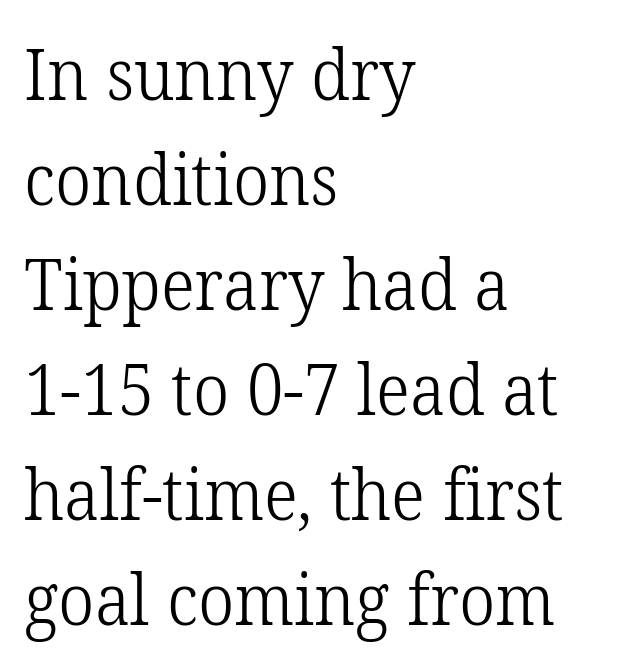
{"serif": "yes", "italic": "no", "bold": "no", "weight": "light", "width": "normal", "stroke_contrast": "low", "x_height": "medium", "monospaced": "no", "underline": "no", "align": "left", "line_spacing": "normal", "line_spacing_ratio": 1.48, "letter_spacing": "normal", "letter_spacing_em": 0.0, "glyph_px": 71}
